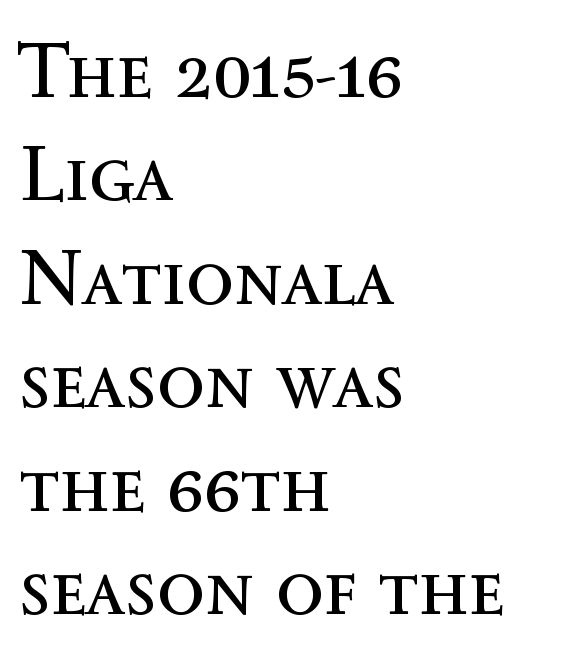
No word sits above an underline. Honestly, the letter spacing is just normal — you wouldn't notice it. Stems here are at most as thick as an everyday book face. If you drew a line through each stem, it would be perfectly vertical. The rendering uses natural spacing where letterforms have individual widths.
